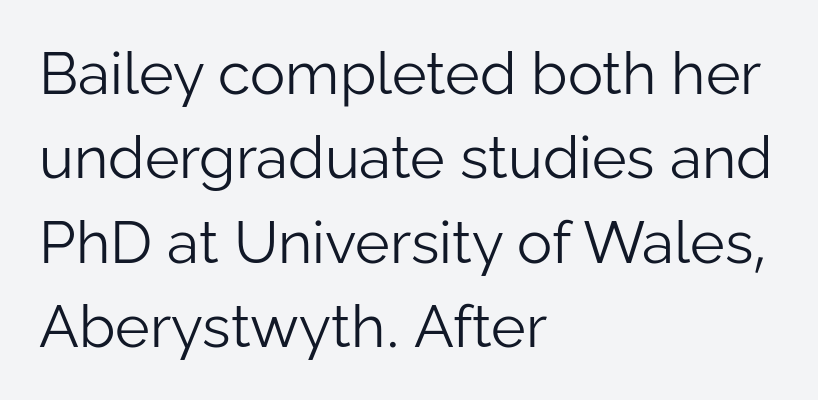
The image shows 59 px light sans-serif type, upright; set left-aligned, normal line spacing (1.43x), normal letter spacing, not underlined; low stroke contrast and a medium x-height.
